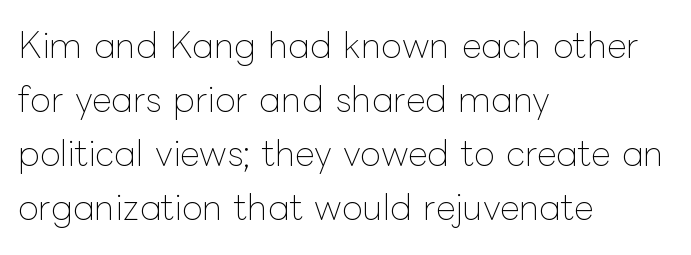
Vertical stems look standard width or narrower in stroke. Each new line begins a customary step beneath the previous one. Inter-character spacing is left at the font's built-in metrics. Beneath every word, the page is bare.
